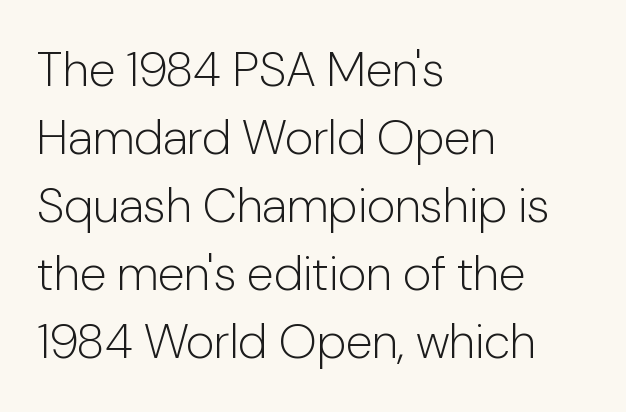
Q: Is the text bold? A: No.
Q: Is the text italic (slanted)? A: No, it is upright.
Q: Is the typeface a serif or a sans-serif typeface? A: Sans-serif.
Q: Is the text underlined? A: No.
Q: How is the paragraph aligned? A: Left-aligned.
Q: Is the spacing between letters normal or unusually wide? A: Normal.
Q: Is the spacing between lines tight, normal or loose? A: Normal.
Q: Width (condensed, normal, or wide)? A: Normal.
Q: Stroke contrast? A: Low.
Q: x-height? A: Medium.
Q: Monospaced? A: No.
